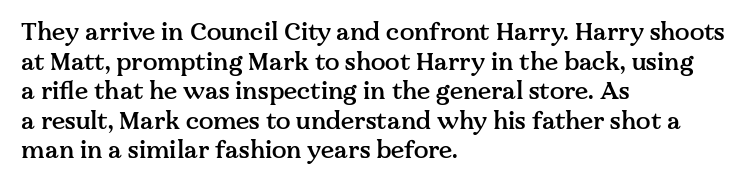
The image shows 24 px text type, upright; set left-aligned, line spacing 1.23x, normal letter spacing, not underlined.
